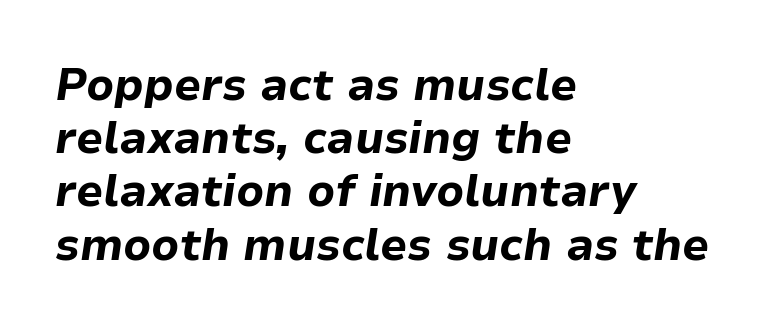
Q: Is the text bold? A: Yes.
Q: Is the text italic (slanted)? A: Yes, it leans right by about 9 degrees.
Q: Is the text underlined? A: No.
Q: How is the paragraph aligned? A: Left-aligned.
Q: Is the spacing between letters normal or unusually wide? A: Normal.
Q: Width (condensed, normal, or wide)? A: Normal.
Q: Stroke contrast? A: Low.
Q: x-height? A: Medium.
Q: Monospaced? A: No.
